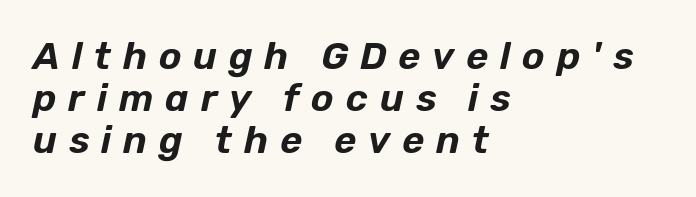
{"italic": "yes", "lean": "right", "slant_degrees": 12, "width": "normal", "stroke_contrast": "low", "x_height": "medium", "monospaced": "no", "underline": "no", "align": "left", "line_spacing": "tight", "line_spacing_ratio": 1.11, "letter_spacing": "wide", "letter_spacing_em": 0.31, "glyph_px": 38}
